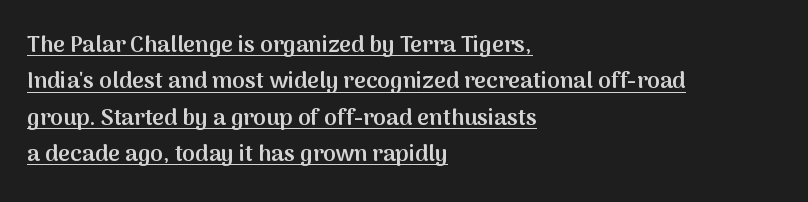
{"italic": "no", "bold": "semi", "underline": "yes", "align": "left", "line_spacing": "normal", "line_spacing_ratio": 1.58, "letter_spacing": "normal", "letter_spacing_em": 0.0, "glyph_px": 23}
